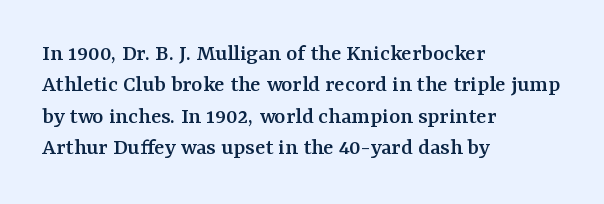
The image shows 24 px text type, upright; set left-aligned, normal line spacing (1.31x), normal letter spacing, not underlined.
